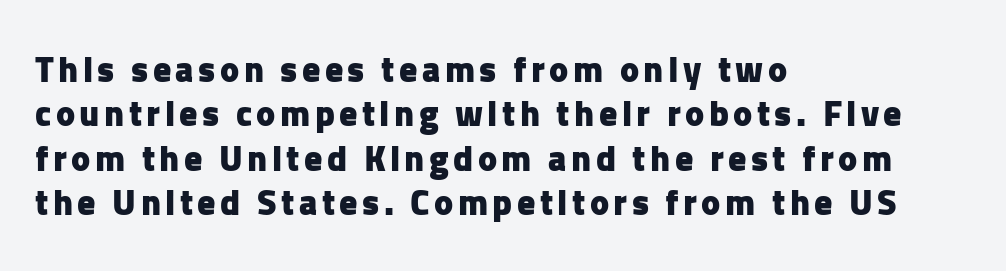
Note: no serifs on the glyphs. A bare baseline throughout the passage. Think of a printed novel: that variable character pitch is what you see here. A full-strength bold gives these letters their thick strokes. Ascenders rise straight up at ninety degrees.
